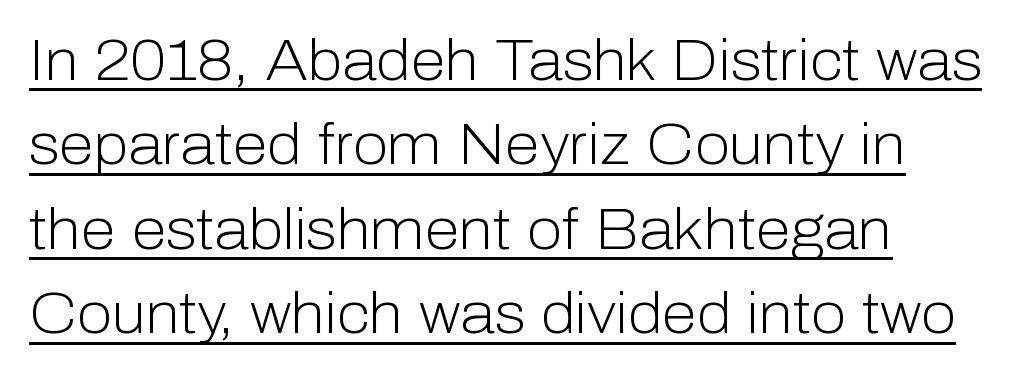
Q: Is the text bold? A: No.
Q: Is the text italic (slanted)? A: No, it is upright.
Q: Is the typeface a serif or a sans-serif typeface? A: Sans-serif.
Q: Is the text underlined? A: Yes.
Q: Is the spacing between letters normal or unusually wide? A: Normal.
Q: Is the spacing between lines tight, normal or loose? A: Normal.
Q: Width (condensed, normal, or wide)? A: Normal.
Q: Stroke contrast? A: Low.
Q: x-height? A: Medium.
Q: Monospaced? A: No.
